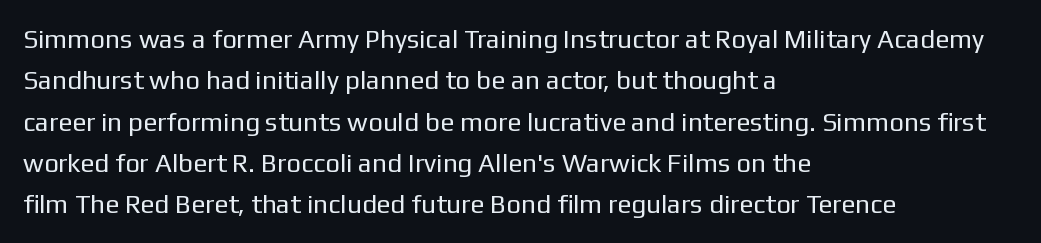
Each stroke keeps to a modest, everyday thickness or less. Whoever set this chose a conventional vertical rhythm. Caption: multi-line text, flush left, ragged right. Underlining? Definitely not there.
